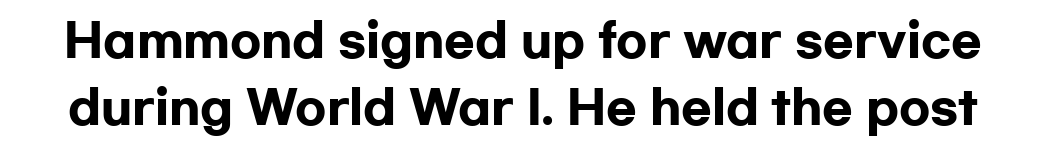
Q: Is the text bold? A: Yes.
Q: Is the text italic (slanted)? A: No, it is upright.
Q: Is the typeface a serif or a sans-serif typeface? A: Sans-serif.
Q: Is the text underlined? A: No.
Q: Is the spacing between letters normal or unusually wide? A: Normal.
Q: Is the spacing between lines tight, normal or loose? A: Normal.
Q: Width (condensed, normal, or wide)? A: Wide.
Q: Stroke contrast? A: Low.
Q: x-height? A: Medium.
Q: Monospaced? A: No.
